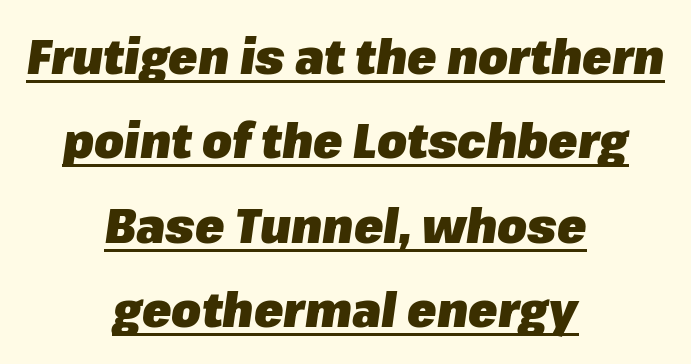
Looks like regular typesetting: each glyph gets only the width it needs. Each glyph is drawn with heavy, bold strokes. Notice how the passage keeps no hard edge, just a central spine. Observe the lean: these are italic letterforms. Beneath each row of characters lies a ruled line. Students, note that the glyphs here touch the page at normal intervals.
